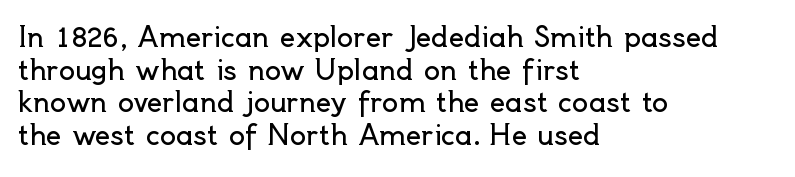
{"italic": "no", "bold": "no", "underline": "no", "align": "left", "line_spacing_ratio": 1.21, "letter_spacing": "normal", "letter_spacing_em": 0.0, "glyph_px": 27}
